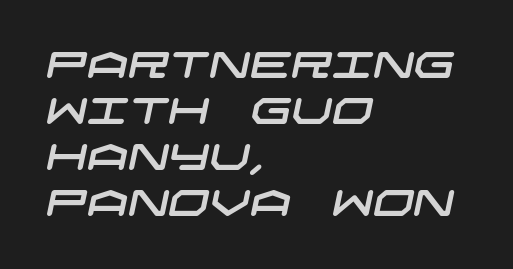
{"serif": "no", "width": "wide", "stroke_contrast": "low", "x_height": "large", "underline": "no", "align": "left", "line_spacing": "normal", "line_spacing_ratio": 1.28, "letter_spacing": "normal", "letter_spacing_em": 0.0, "glyph_px": 36}
